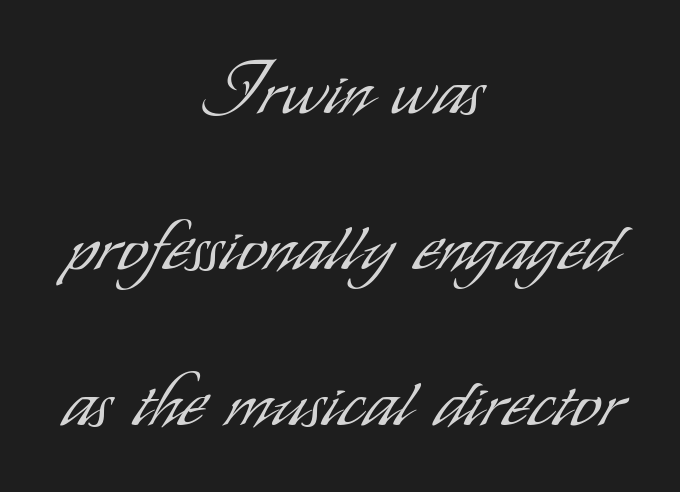
The image shows 74 px light, condensed sans-serif type; set centered, loose line spacing (2.11x), normal letter spacing, not underlined; low stroke contrast and a small x-height.
